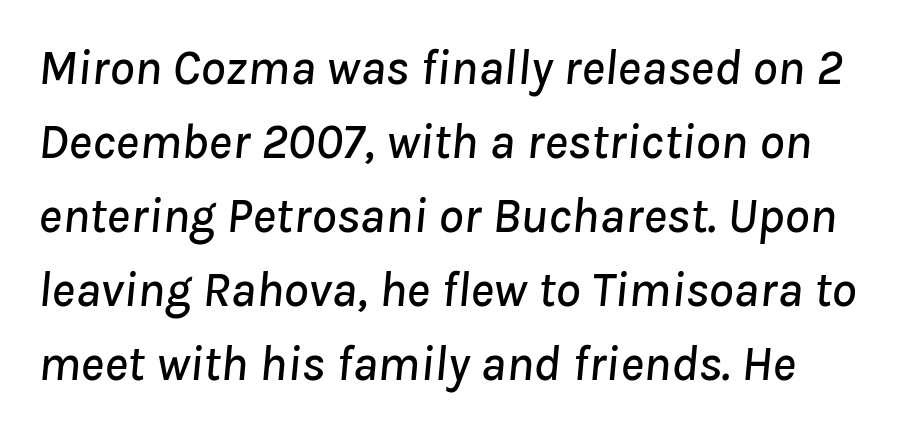
These lines keep a tight, regular rhythm from letter to letter. These lines were composed using italics. Evenly set lines give the paragraph a standard silhouette. The letters advance in unequal steps, a hallmark of proportional type. Anything drawn beneath the words? Only blank space.
